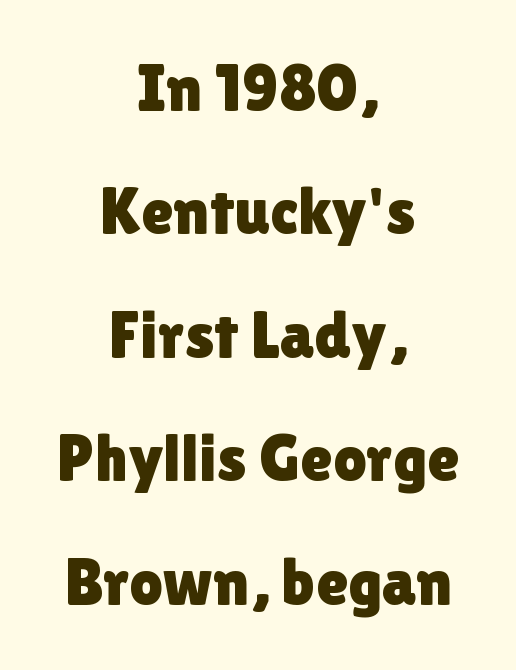
{"serif": "no", "italic": "no", "width": "normal", "stroke_contrast": "low", "x_height": "medium", "monospaced": "no", "underline": "no", "align": "center", "line_spacing_ratio": 1.87, "letter_spacing": "normal", "letter_spacing_em": 0.0, "glyph_px": 66}
